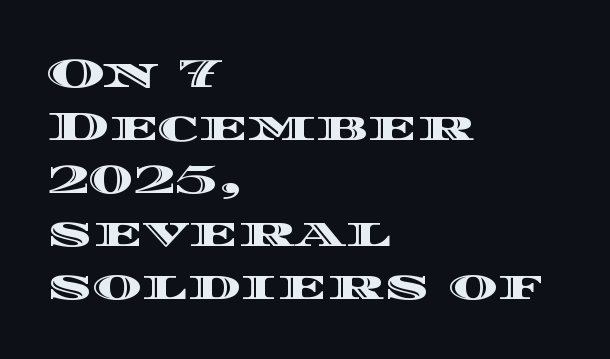
The image shows 42 px wide type, upright; set left-aligned, normal line spacing (1.26x), normal letter spacing, not underlined; a large x-height.
